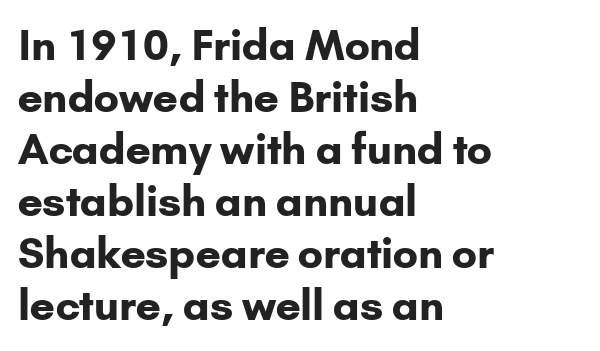
Q: Is the text bold? A: Yes.
Q: Is the text italic (slanted)? A: No, it is upright.
Q: Is the typeface a serif or a sans-serif typeface? A: Sans-serif.
Q: Is the text underlined? A: No.
Q: How is the paragraph aligned? A: Left-aligned.
Q: Is the spacing between letters normal or unusually wide? A: Normal.
Q: Width (condensed, normal, or wide)? A: Normal.
Q: Stroke contrast? A: Low.
Q: x-height? A: Small.
Q: Monospaced? A: No.
